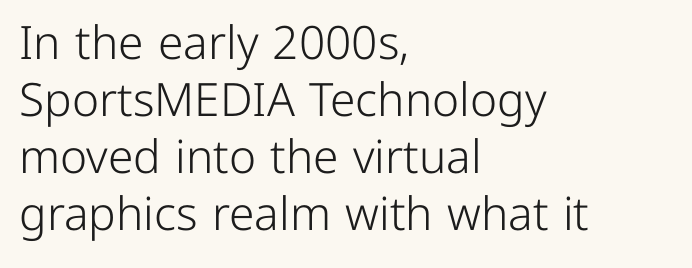
Q: Is the text bold? A: No.
Q: Is the text italic (slanted)? A: No, it is upright.
Q: Is the typeface a serif or a sans-serif typeface? A: Sans-serif.
Q: Is the text underlined? A: No.
Q: How is the paragraph aligned? A: Left-aligned.
Q: Is the spacing between letters normal or unusually wide? A: Normal.
Q: Width (condensed, normal, or wide)? A: Normal.
Q: Stroke contrast? A: Low.
Q: x-height? A: Medium.
Q: Monospaced? A: No.
